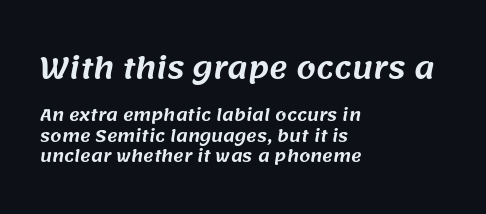
Q: Is the typeface a serif or a sans-serif typeface? A: Sans-serif.
Q: Is the text underlined? A: No.
Q: How is the paragraph aligned? A: Left-aligned.
Q: Is the spacing between letters normal or unusually wide? A: Normal.
Q: Is the spacing between lines tight, normal or loose? A: Normal.
Q: Which block of text is set in a larger size, the first (top) or the second (bottom)? A: The first (top) one.
Q: Width (condensed, normal, or wide)? A: Normal.
Q: Stroke contrast? A: Medium.
Q: x-height? A: Large.
Q: Monospaced? A: No.
